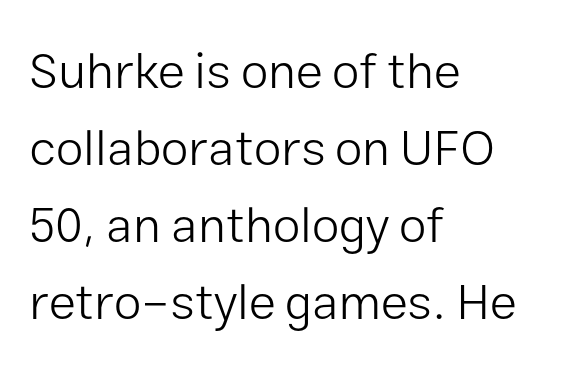
{"serif": "no", "italic": "no", "bold": "no", "weight": "light", "width": "normal", "stroke_contrast": "low", "x_height": "medium", "monospaced": "no", "underline": "no", "align": "left", "line_spacing": "normal", "line_spacing_ratio": 1.54, "letter_spacing": "normal", "letter_spacing_em": 0.0, "glyph_px": 50}
